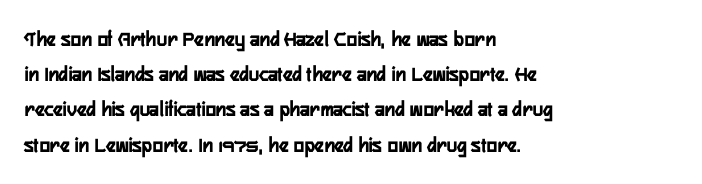
The image shows 22 px bold type, upright; set left-aligned, normal line spacing (1.6x), normal letter spacing, not underlined.
